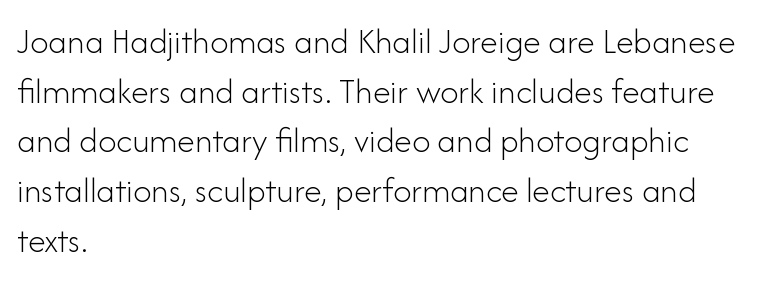
{"serif": "no", "italic": "no", "bold": "no", "weight": "light", "width": "normal", "stroke_contrast": "low", "x_height": "small", "monospaced": "no", "underline": "no", "align": "left", "line_spacing": "normal", "line_spacing_ratio": 1.38, "letter_spacing": "normal", "letter_spacing_em": 0.0, "glyph_px": 36}
